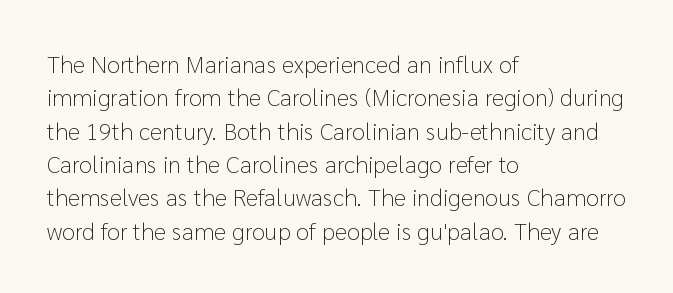
{"italic": "no", "bold": "no", "underline": "no", "align": "left", "line_spacing": "normal", "line_spacing_ratio": 1.39, "letter_spacing": "normal", "letter_spacing_em": 0.0, "glyph_px": 24}
